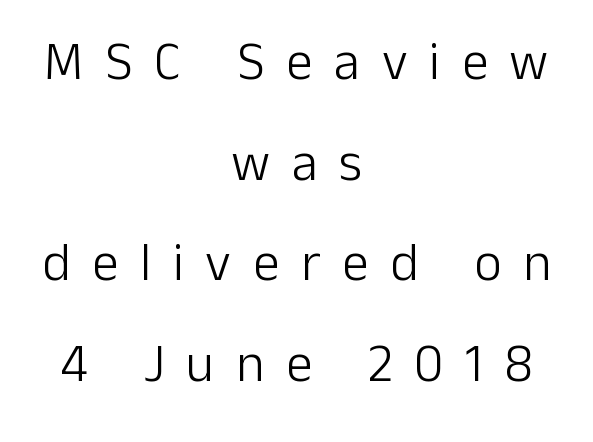
Q: Is the text bold? A: No.
Q: Is the text italic (slanted)? A: No, it is upright.
Q: Is the typeface a serif or a sans-serif typeface? A: Sans-serif.
Q: Is the text underlined? A: No.
Q: How is the paragraph aligned? A: Centered.
Q: Is the spacing between letters normal or unusually wide? A: Unusually wide.
Q: Is the spacing between lines tight, normal or loose? A: Loose.
Q: Width (condensed, normal, or wide)? A: Normal.
Q: Stroke contrast? A: Low.
Q: x-height? A: Medium.
Q: Monospaced? A: No.
